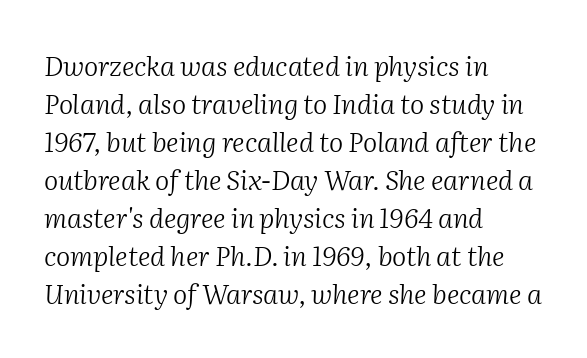
The image shows 27 px text type, italic (leaning right); set left-aligned, normal line spacing (1.41x), normal letter spacing, not underlined.
